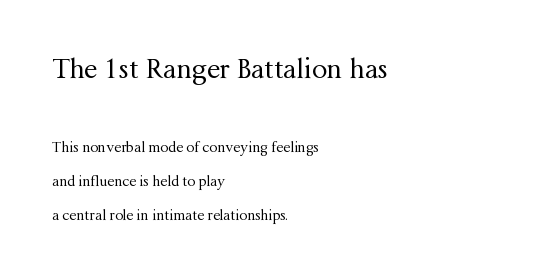
{"italic": "no", "bold": "no", "underline": "no", "align": "left", "line_spacing": "loose", "line_spacing_ratio": 2.4, "letter_spacing": "normal", "letter_spacing_em": 0.0, "larger_block": "first", "size_ratio": 1.93, "glyph_px": 27}
